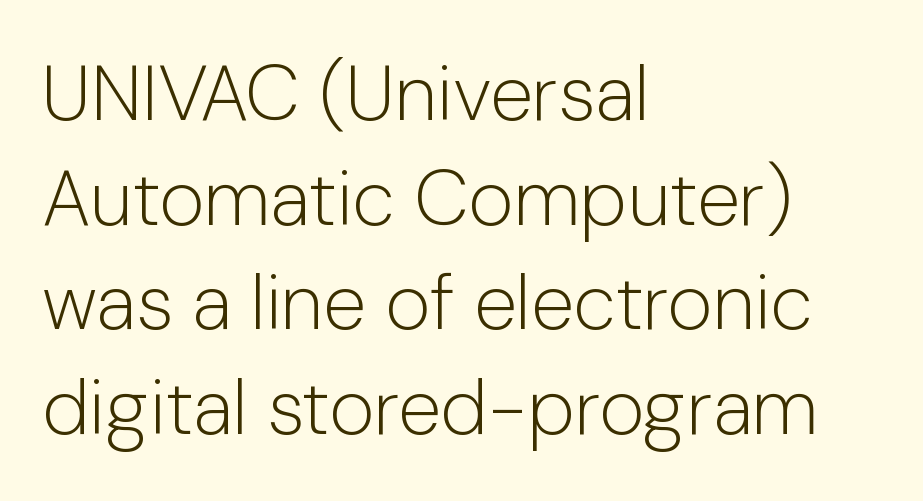
Type style note: lacks serifs. No heavy texture on the line: the type isn't bold. Characters follow at the spacing the type designer built in. Interline gaps are of average width in this sample.
